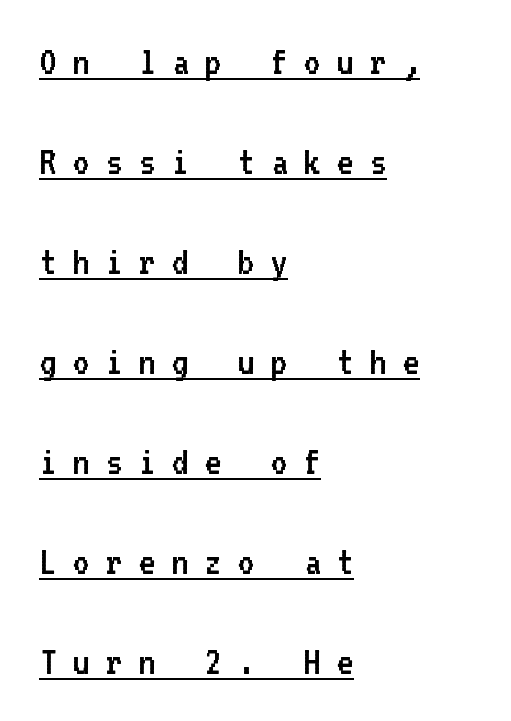
Beneath each row of characters lies a ruled line. Rows of type keep a wide berth in the vertical direction. Tall strokes in this sample are plumb rather than angled. Note the uniform advance width — an 'i' takes as much space as an 'm'. The type is letterspaced generously, with wide tracking.
